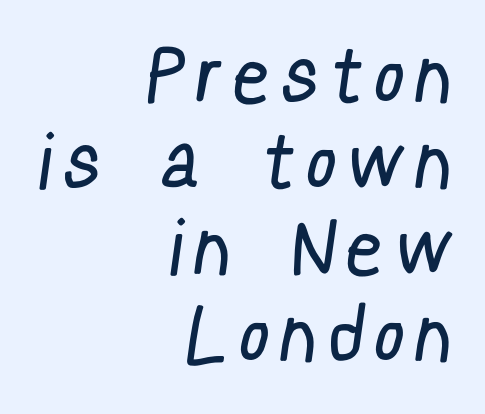
{"serif": "no", "bold": "no", "weight": "regular", "width": "condensed", "stroke_contrast": "low", "x_height": "medium", "monospaced": "no", "underline": "no", "align": "right", "line_spacing": "tight", "line_spacing_ratio": 1.15, "letter_spacing": "wide", "letter_spacing_em": 0.26, "glyph_px": 75}
